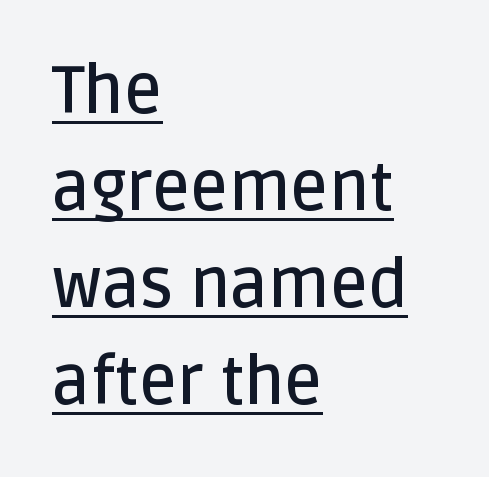
{"serif": "no", "italic": "no", "bold": "semi", "weight": "semibold", "width": "normal", "stroke_contrast": "low", "x_height": "large", "monospaced": "no", "underline": "yes", "align": "left", "line_spacing": "normal", "line_spacing_ratio": 1.47, "letter_spacing": "normal", "letter_spacing_em": 0.0, "glyph_px": 66}
